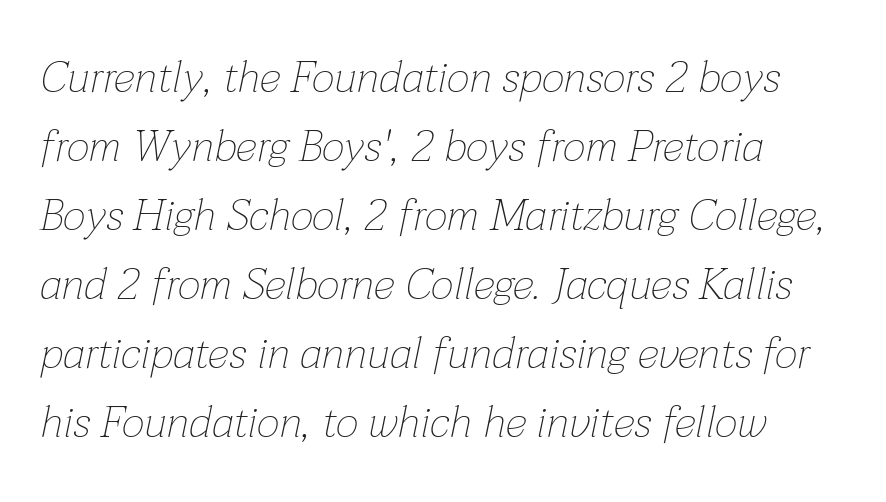
{"italic": "yes", "lean": "right", "slant_degrees": 12, "bold": "no", "weight": "thin", "width": "normal", "stroke_contrast": "low", "x_height": "medium", "monospaced": "no", "underline": "no", "align": "left", "line_spacing": "normal", "line_spacing_ratio": 1.57, "letter_spacing": "normal", "letter_spacing_em": 0.0, "glyph_px": 44}
